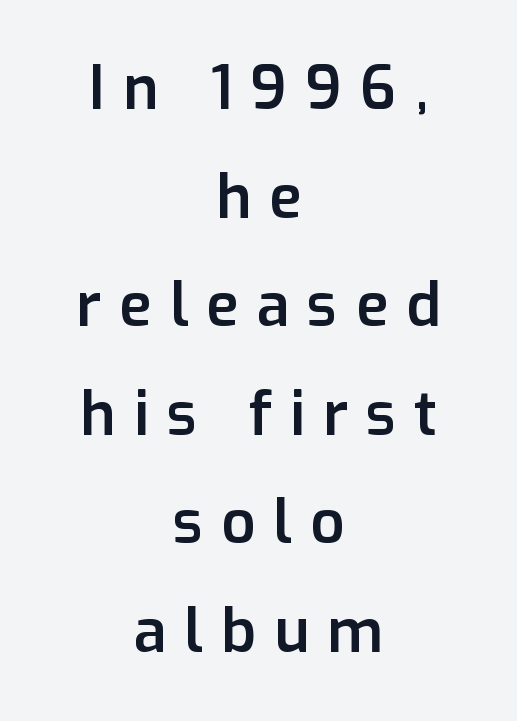
Q: Is the text bold? A: Semi-bold.
Q: Is the text italic (slanted)? A: No, it is upright.
Q: Is the typeface a serif or a sans-serif typeface? A: Sans-serif.
Q: Is the text underlined? A: No.
Q: How is the paragraph aligned? A: Centered.
Q: Is the spacing between letters normal or unusually wide? A: Unusually wide.
Q: Width (condensed, normal, or wide)? A: Normal.
Q: Stroke contrast? A: Low.
Q: x-height? A: Medium.
Q: Monospaced? A: No.
